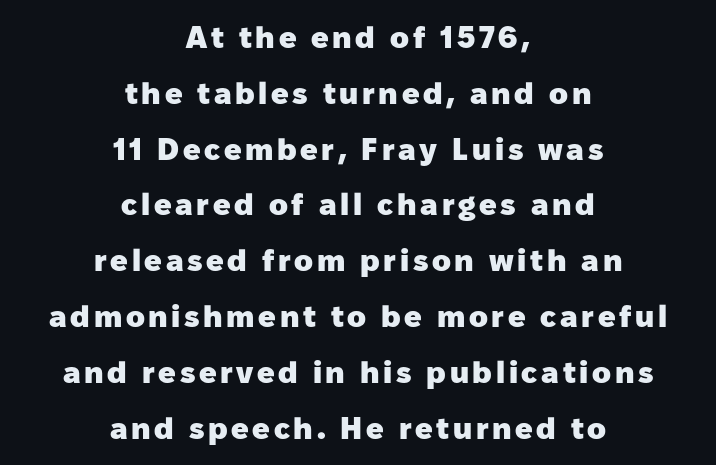
{"serif": "no", "italic": "no", "bold": "yes", "weight": "heavy", "width": "normal", "stroke_contrast": "low", "x_height": "medium", "monospaced": "no", "underline": "no", "align": "center", "line_spacing_ratio": 1.8, "glyph_px": 31}
